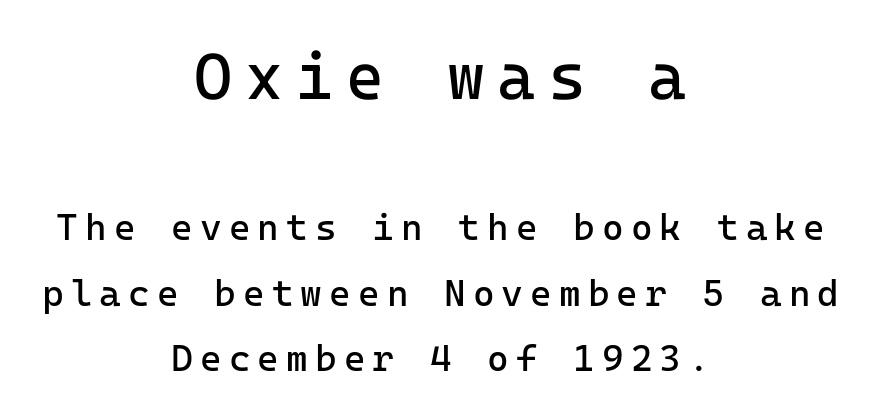
Q: Is the text bold? A: No.
Q: Is the text italic (slanted)? A: No, it is upright.
Q: Is the typeface a serif or a sans-serif typeface? A: Sans-serif.
Q: Is the text underlined? A: No.
Q: How is the paragraph aligned? A: Centered.
Q: Which block of text is set in a larger size, the first (top) or the second (bottom)? A: The first (top) one.
Q: Width (condensed, normal, or wide)? A: Normal.
Q: Stroke contrast? A: Low.
Q: x-height? A: Medium.
Q: Monospaced? A: Yes.
